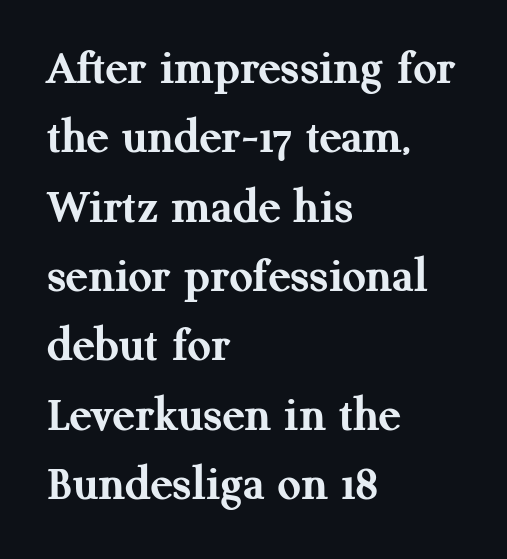
Q: Is the text bold? A: Yes.
Q: Is the text italic (slanted)? A: No, it is upright.
Q: Is the typeface a serif or a sans-serif typeface? A: Serif.
Q: Is the text underlined? A: No.
Q: How is the paragraph aligned? A: Left-aligned.
Q: Is the spacing between letters normal or unusually wide? A: Normal.
Q: Is the spacing between lines tight, normal or loose? A: Normal.
Q: Width (condensed, normal, or wide)? A: Normal.
Q: Stroke contrast? A: Medium.
Q: x-height? A: Medium.
Q: Monospaced? A: No.
